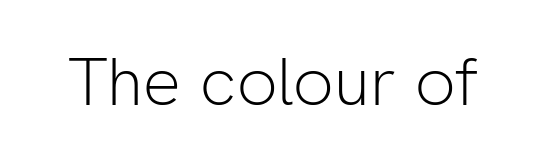
Q: Is the text bold? A: No.
Q: Is the text italic (slanted)? A: No, it is upright.
Q: Is the typeface a serif or a sans-serif typeface? A: Sans-serif.
Q: Is the text underlined? A: No.
Q: Is the spacing between letters normal or unusually wide? A: Normal.
Q: Width (condensed, normal, or wide)? A: Normal.
Q: Stroke contrast? A: Low.
Q: x-height? A: Medium.
Q: Monospaced? A: No.
